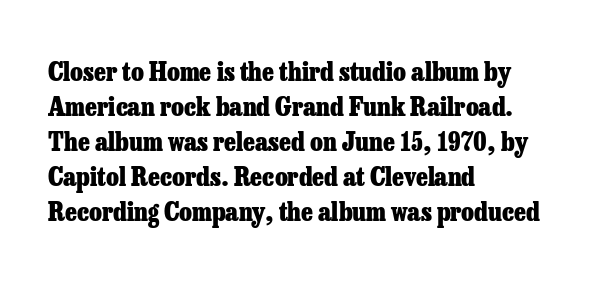
{"italic": "no", "bold": "yes", "underline": "no", "align": "left", "line_spacing": "normal", "line_spacing_ratio": 1.35, "letter_spacing": "normal", "letter_spacing_em": 0.0, "glyph_px": 26}
